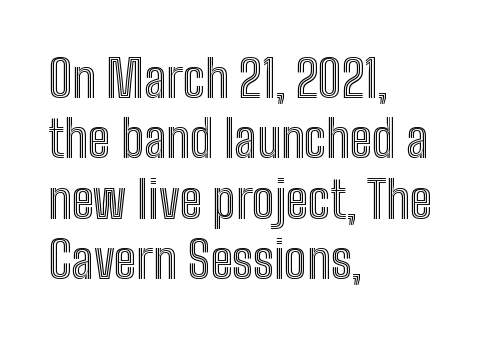
Q: Is the text italic (slanted)? A: No, it is upright.
Q: Is the text underlined? A: No.
Q: How is the paragraph aligned? A: Left-aligned.
Q: Is the spacing between letters normal or unusually wide? A: Normal.
Q: Width (condensed, normal, or wide)? A: Condensed.
Q: x-height? A: Medium.
Q: Monospaced? A: No.
